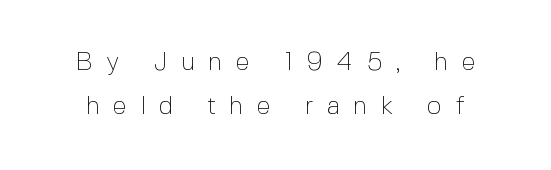
Q: Is the text bold? A: No.
Q: Is the text italic (slanted)? A: No, it is upright.
Q: Is the text underlined? A: No.
Q: Is the spacing between letters normal or unusually wide? A: Unusually wide.
Q: Is the spacing between lines tight, normal or loose? A: Normal.
